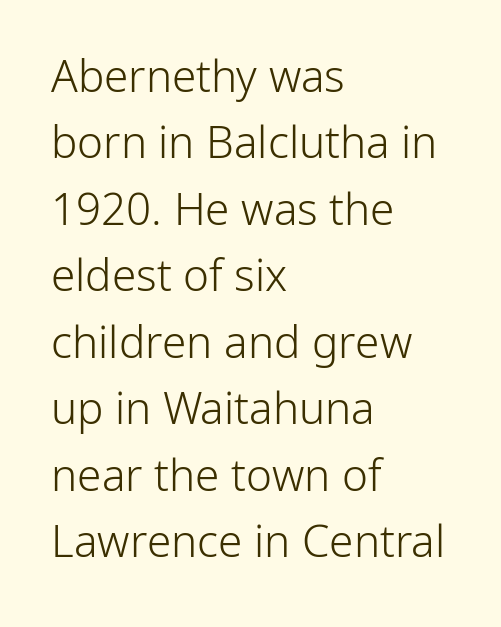
Successive baselines arrive at the customary interval. Layout note: lines flush left. The typeface has the unassuming heft of standard copy or less. Unlike a traditional serif, this face leaves its strokes unadorned. The rendering keeps characters at their native spacing. When letters stand straight like this, we call the style roman or upright.
